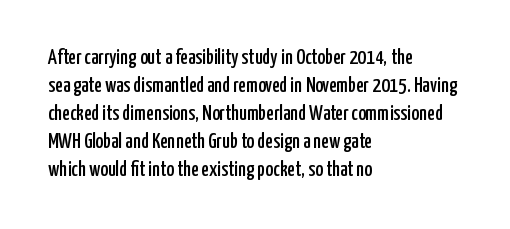
If you measured baseline to baseline, you'd find a middling distance. Descenders are the only things crossing below the line. The lines in this sample share a left origin and differ only in where they stop. Letter spacing: default. Quick note: not italic, upright.
